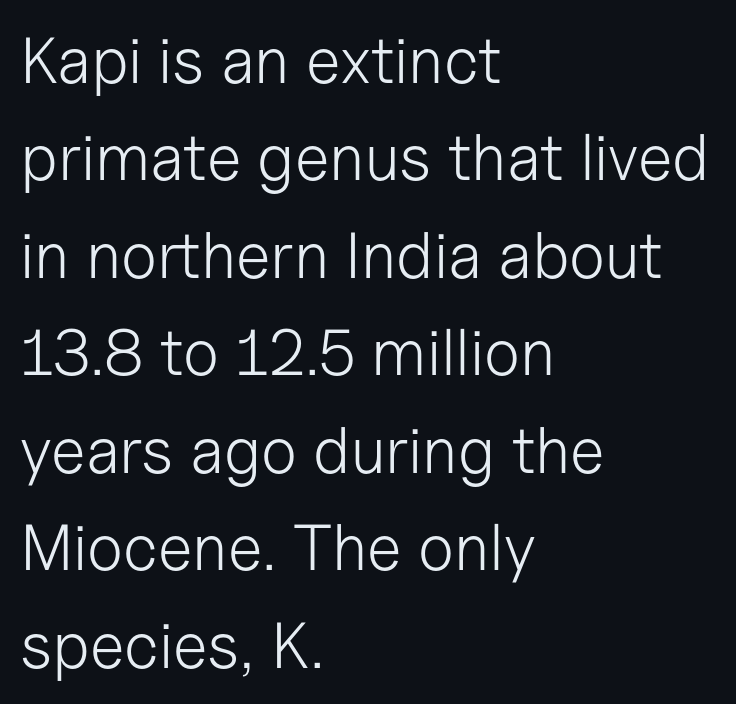
{"serif": "no", "italic": "no", "bold": "no", "weight": "light", "width": "normal", "stroke_contrast": "low", "x_height": "medium", "monospaced": "no", "underline": "no", "align": "left", "line_spacing": "normal", "line_spacing_ratio": 1.5, "letter_spacing": "normal", "letter_spacing_em": 0.0, "glyph_px": 65}
